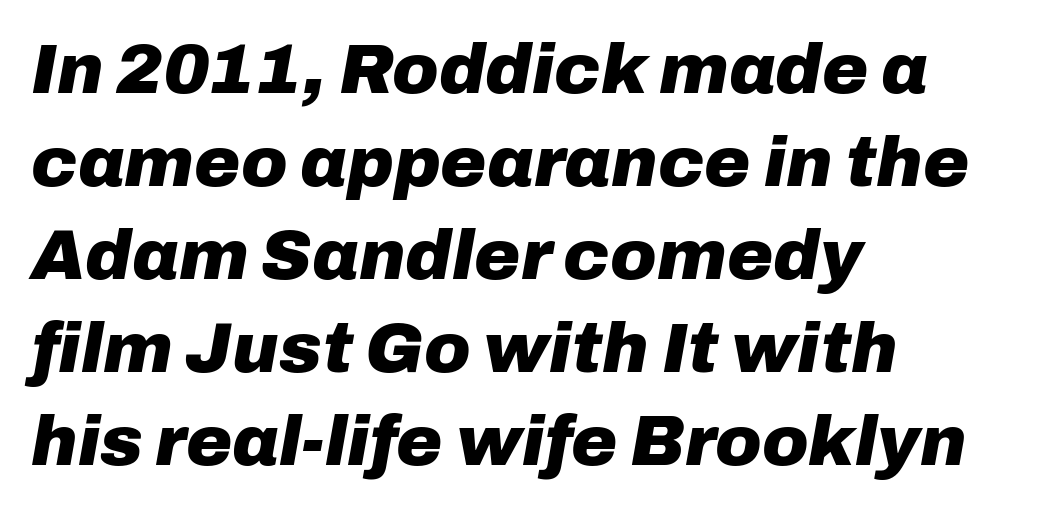
Q: Is the text bold? A: Yes.
Q: Is the text italic (slanted)? A: Yes, it leans right by about 10 degrees.
Q: Is the text underlined? A: No.
Q: How is the paragraph aligned? A: Left-aligned.
Q: Is the spacing between letters normal or unusually wide? A: Normal.
Q: Is the spacing between lines tight, normal or loose? A: Normal.
Q: Width (condensed, normal, or wide)? A: Normal.
Q: Stroke contrast? A: Low.
Q: x-height? A: Medium.
Q: Monospaced? A: No.
